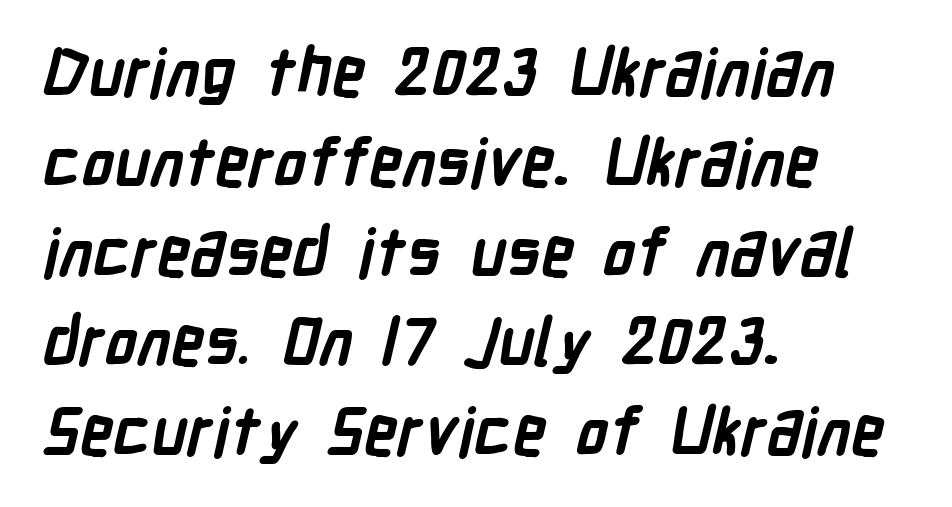
Q: Is the text bold? A: Yes.
Q: Is the typeface a serif or a sans-serif typeface? A: Sans-serif.
Q: Is the text underlined? A: No.
Q: How is the paragraph aligned? A: Left-aligned.
Q: Is the spacing between letters normal or unusually wide? A: Normal.
Q: Is the spacing between lines tight, normal or loose? A: Normal.
Q: Width (condensed, normal, or wide)? A: Condensed.
Q: Stroke contrast? A: Low.
Q: x-height? A: Medium.
Q: Monospaced? A: No.
